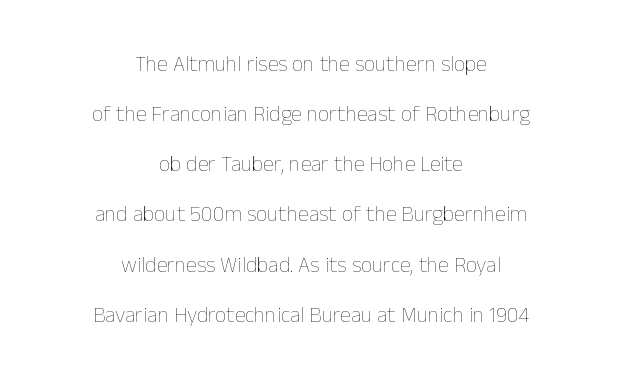
{"italic": "no", "bold": "no", "underline": "no", "align": "center", "line_spacing": "loose", "line_spacing_ratio": 2.28, "letter_spacing": "normal", "letter_spacing_em": 0.0, "glyph_px": 22}
